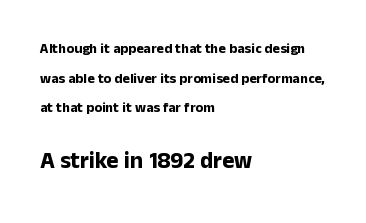
Q: Is the text bold? A: Yes.
Q: Is the text italic (slanted)? A: No, it is upright.
Q: Is the text underlined? A: No.
Q: How is the paragraph aligned? A: Left-aligned.
Q: Is the spacing between letters normal or unusually wide? A: Normal.
Q: Is the spacing between lines tight, normal or loose? A: Loose.
Q: Which block of text is set in a larger size, the first (top) or the second (bottom)? A: The second (bottom) one.
